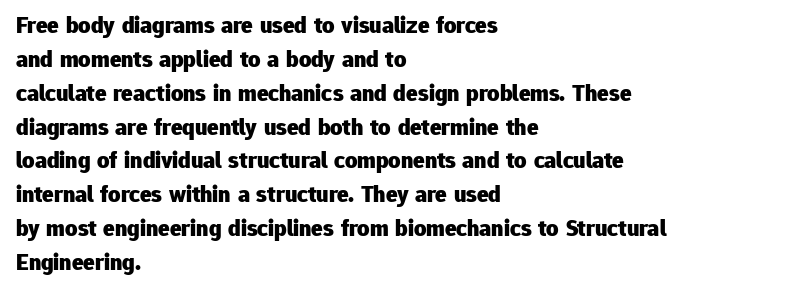
Check under the words: just untouched page. The lettering stays uniformly vertical, giving the passage a roman look. Does the weight exceed regular? Yes, all the way to bold. Leading: standard.
